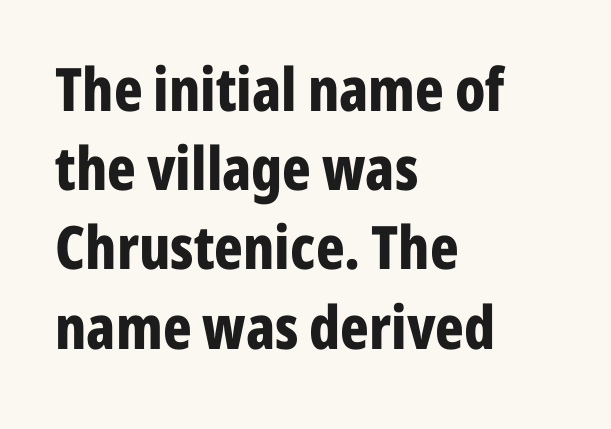
The letterforms sit shoulder to shoulder at normal distance. Is there much room between lines? A standard amount, neither cramped nor airy. Each line starts at the same left margin while the right side varies. Type style note: lacks serifs. Notice how the stems are strictly vertical — no italics here. Only glyphs here, with clear space below each row.
